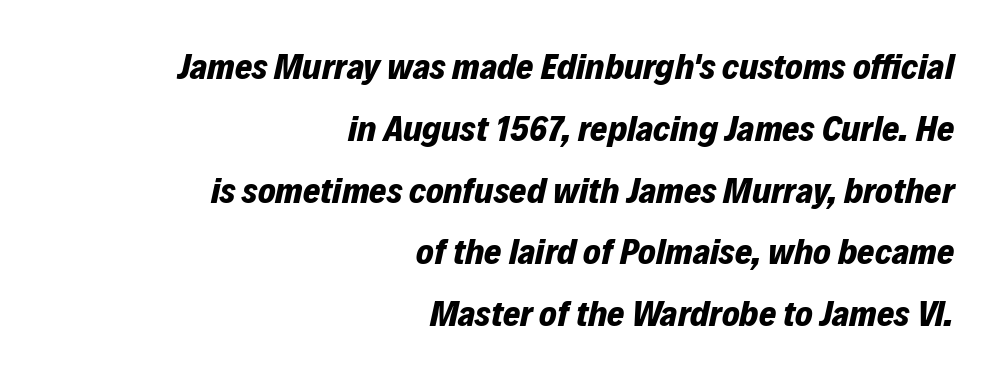
Every row of glyphs terminates at an identical x-position on the right. Successive baselines arrive at the customary interval. This rendering features lettering with no underline. In terms of letterspacing, this is plain default setting. Designer's note — italics engaged. Does the weight exceed regular? Yes, all the way to bold.
